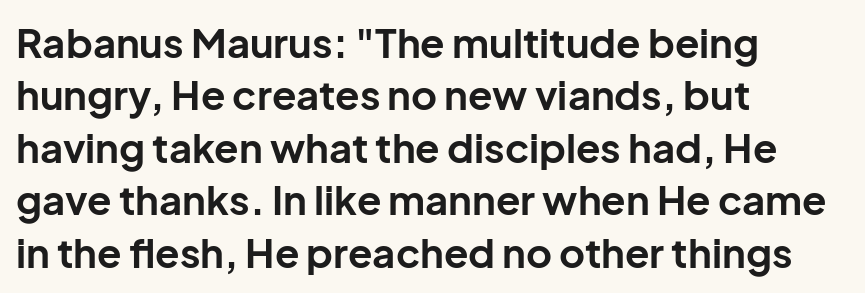
The image shows 40 px bold sans-serif type, upright; set left-aligned, normal line spacing (1.31x), normal letter spacing, not underlined; low stroke contrast and a medium x-height.
